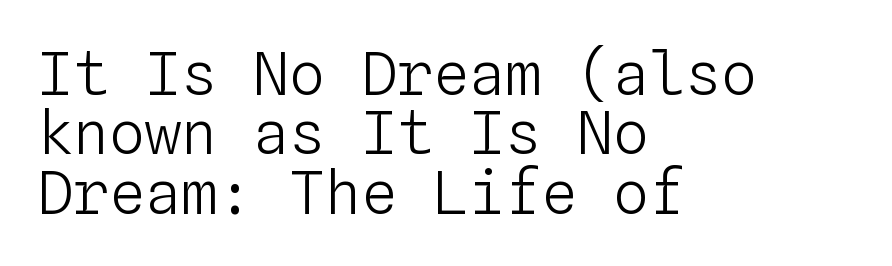
{"italic": "no", "bold": "no", "weight": "light", "width": "normal", "stroke_contrast": "low", "x_height": "medium", "monospaced": "yes", "underline": "no", "align": "left", "line_spacing": "tight", "line_spacing_ratio": 0.99, "letter_spacing": "normal", "letter_spacing_em": 0.0, "glyph_px": 60}
